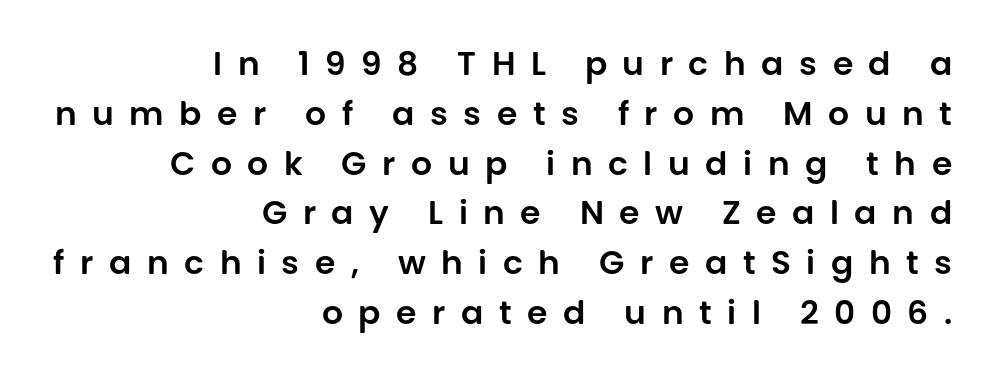
Tall strokes in this sample are plumb rather than angled. Leading: standard. Stroke terminals: plain, sans-serif. Underline: absent. The gaps between neighbouring characters are conspicuously large.
